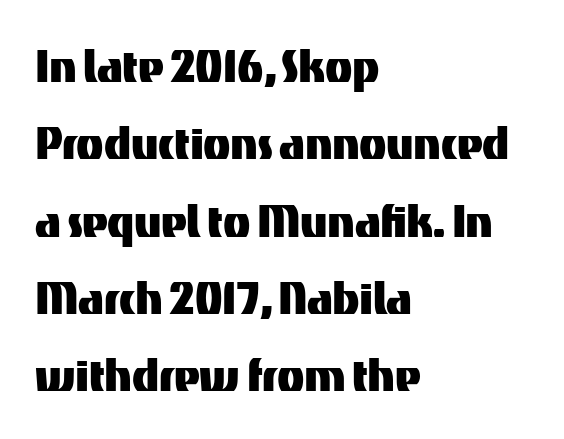
A typesetter would call this proportional, since set widths differ per character. Ascenders rise straight up at ninety degrees. The rendering uses a moderate line-height, typical for paragraphs. The compositor pushed each line to the left boundary. Descender tails drop into unmarked territory.
